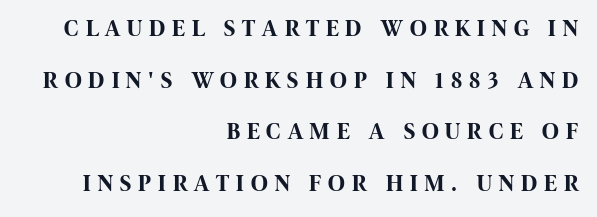
Descender tails drop into unmarked territory. Students, note that the glyphs here are deliberately spaced far apart. Which margin do the lines hug? The right one — the left edge is uneven. The space between consecutive lines is lavish. The type sits square on the baseline with zero lean. Compared with an ordinary text face, these strokes are far heavier — a full bold.
